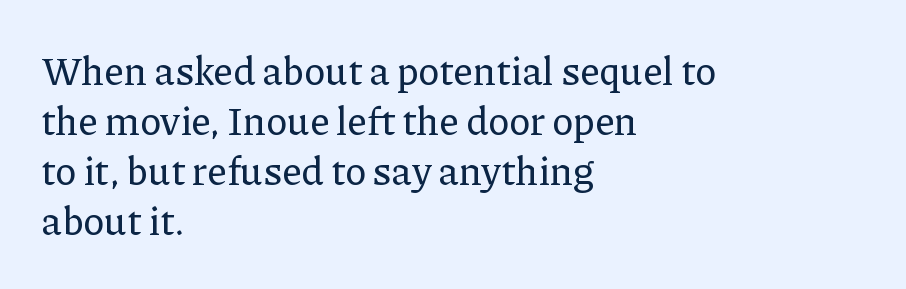
Underlining? Definitely not there. The passage shown is typed in a proportional face where columns would drift. Observe the ordinary spacing: letters are neighbours, not strangers. Does the leading feel generous? No, just average. A serif font was chosen for this passage. All the whitespace from short lines collects on the right.
